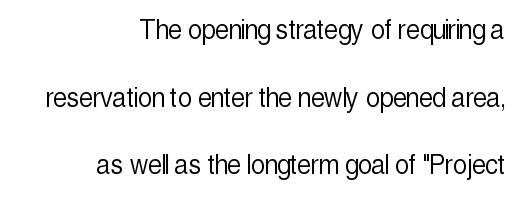
Q: Is the text bold? A: No.
Q: Is the text italic (slanted)? A: No, it is upright.
Q: Is the typeface a serif or a sans-serif typeface? A: Sans-serif.
Q: Is the text underlined? A: No.
Q: How is the paragraph aligned? A: Right-aligned.
Q: Is the spacing between letters normal or unusually wide? A: Normal.
Q: Is the spacing between lines tight, normal or loose? A: Loose.
Q: Width (condensed, normal, or wide)? A: Condensed.
Q: x-height? A: Medium.
Q: Monospaced? A: No.
